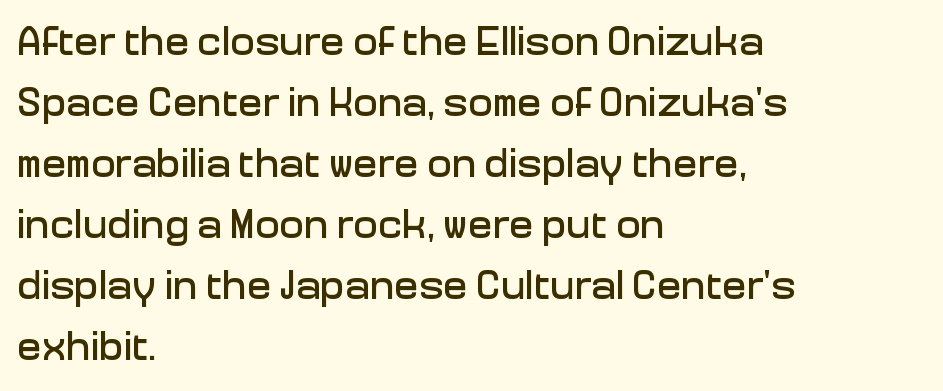
Q: Is the text italic (slanted)? A: No, it is upright.
Q: Is the typeface a serif or a sans-serif typeface? A: Sans-serif.
Q: Is the text underlined? A: No.
Q: How is the paragraph aligned? A: Left-aligned.
Q: Is the spacing between letters normal or unusually wide? A: Normal.
Q: Is the spacing between lines tight, normal or loose? A: Normal.
Q: Width (condensed, normal, or wide)? A: Normal.
Q: Stroke contrast? A: Low.
Q: x-height? A: Medium.
Q: Monospaced? A: No.
